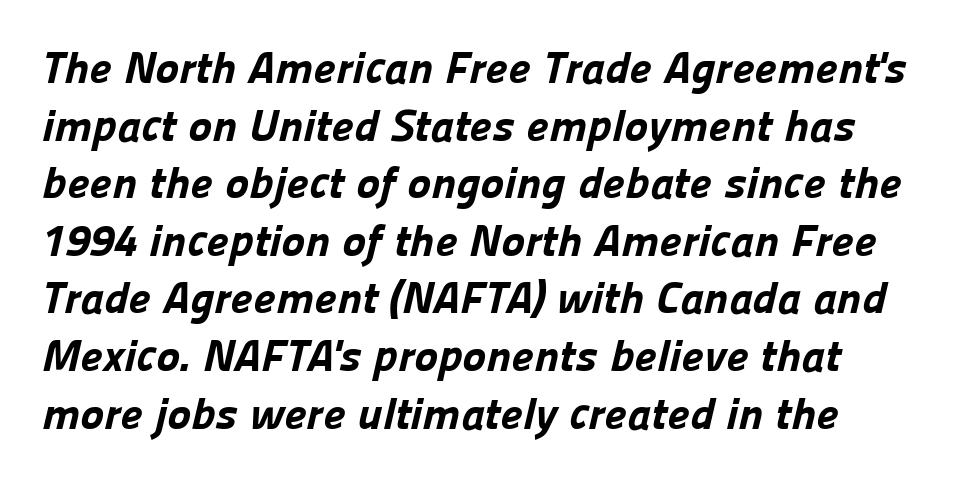
The image shows 45 px bold sans-serif type; set normal line spacing (1.28x), normal letter spacing, not underlined; low stroke contrast and a medium x-height.
